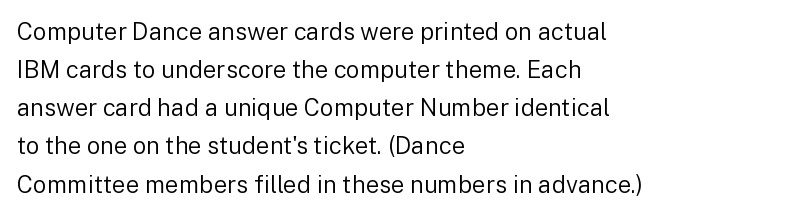
Q: Is the text bold? A: No.
Q: Is the text italic (slanted)? A: No, it is upright.
Q: Is the text underlined? A: No.
Q: How is the paragraph aligned? A: Left-aligned.
Q: Is the spacing between letters normal or unusually wide? A: Normal.
Q: Is the spacing between lines tight, normal or loose? A: Normal.
